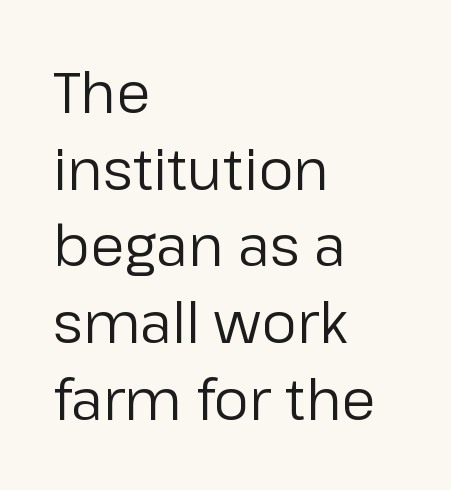
Visually the block forms a straight wall on the left and a jagged coastline on the right. The rendering shows plain stroke endings on the letterforms — a sans-serif design. Every stem runs plumb, perpendicular to the baseline. Whoever set this chose a conventional vertical rhythm. Letters rest on an invisible, unmarked baseline.
